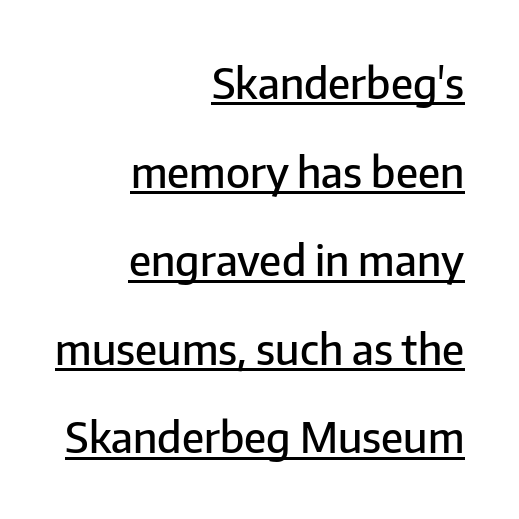
The image shows 42 px semibold sans-serif type, upright; set right-aligned, loose line spacing (2.11x), normal letter spacing, underlined; low stroke contrast and a medium x-height.
